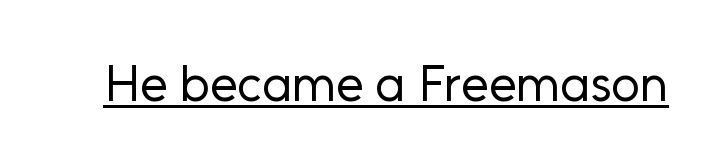
The image shows 50 px regular-weight sans-serif type, upright; set normal letter spacing, underlined; low stroke contrast and a medium x-height.
